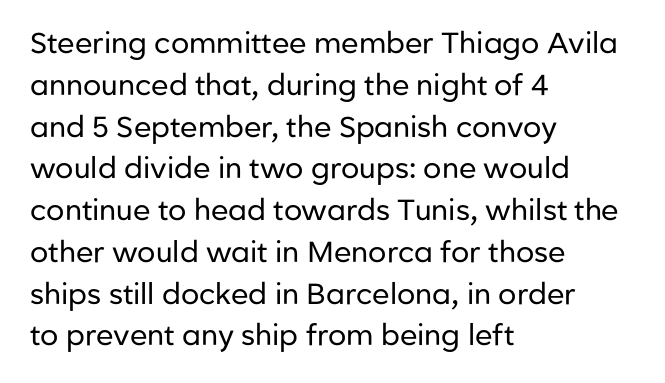
The image shows 29 px regular-weight sans-serif type, upright; set left-aligned, normal line spacing (1.44x), normal letter spacing, not underlined; low stroke contrast and a medium x-height.
